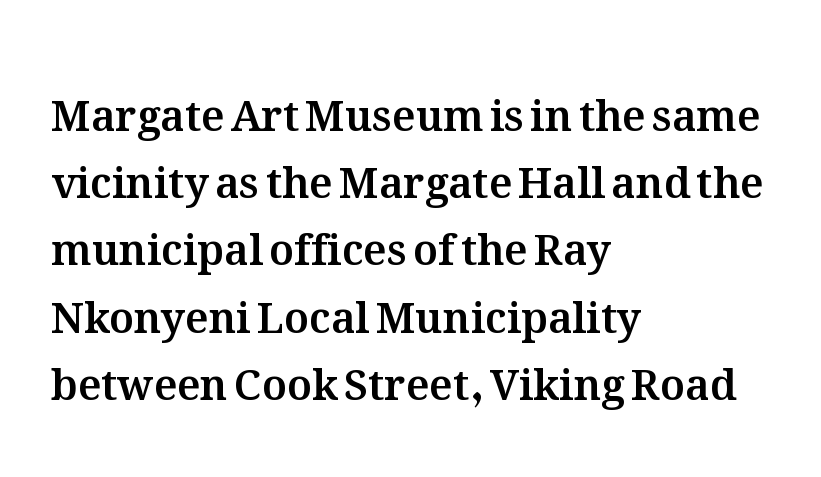
{"italic": "no", "width": "normal", "stroke_contrast": "medium", "x_height": "medium", "monospaced": "no", "underline": "no", "align": "left", "line_spacing": "normal", "line_spacing_ratio": 1.6, "letter_spacing": "normal", "letter_spacing_em": 0.0, "glyph_px": 42}
